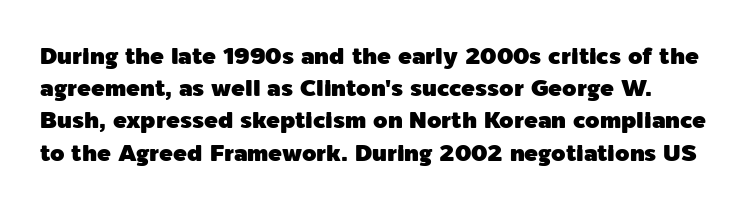
The image shows 23 px text type, upright; set normal line spacing (1.4x), normal letter spacing, not underlined.
